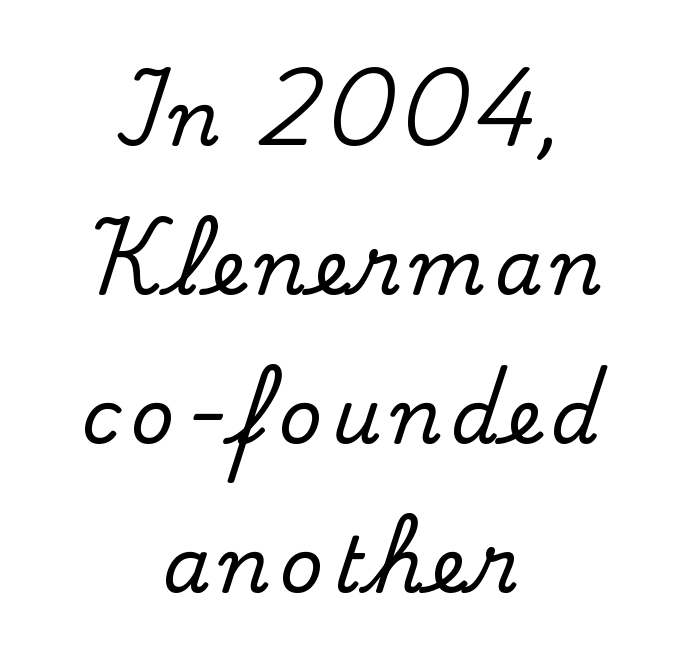
Proportional: the letters do not fall into vertical columns. Centered paragraph, ragged on both sides. The string is rendered with underlining switched off.
